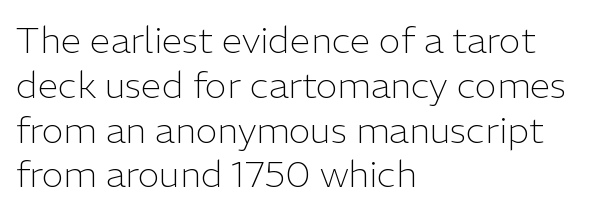
{"serif": "no", "italic": "no", "bold": "no", "weight": "light", "width": "normal", "stroke_contrast": "low", "x_height": "medium", "monospaced": "no", "underline": "no", "align": "left", "line_spacing_ratio": 1.21, "letter_spacing": "normal", "letter_spacing_em": 0.0, "glyph_px": 37}
